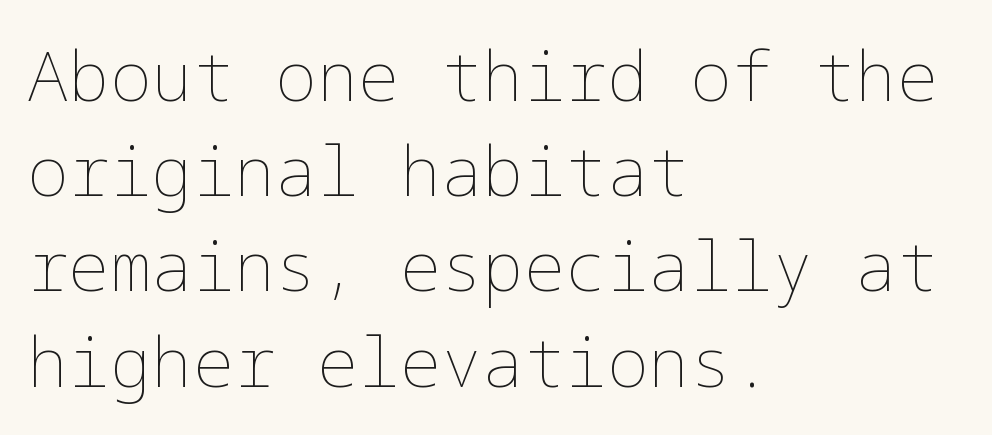
The image shows 69 px thin type, upright; set left-aligned, normal line spacing (1.38x), normal letter spacing, not underlined; low stroke contrast and a medium x-height.
